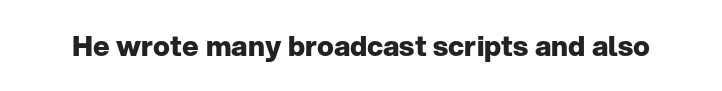
The image shows 28 px heavy sans-serif type, upright; set normal letter spacing, not underlined; low stroke contrast and a medium x-height.
